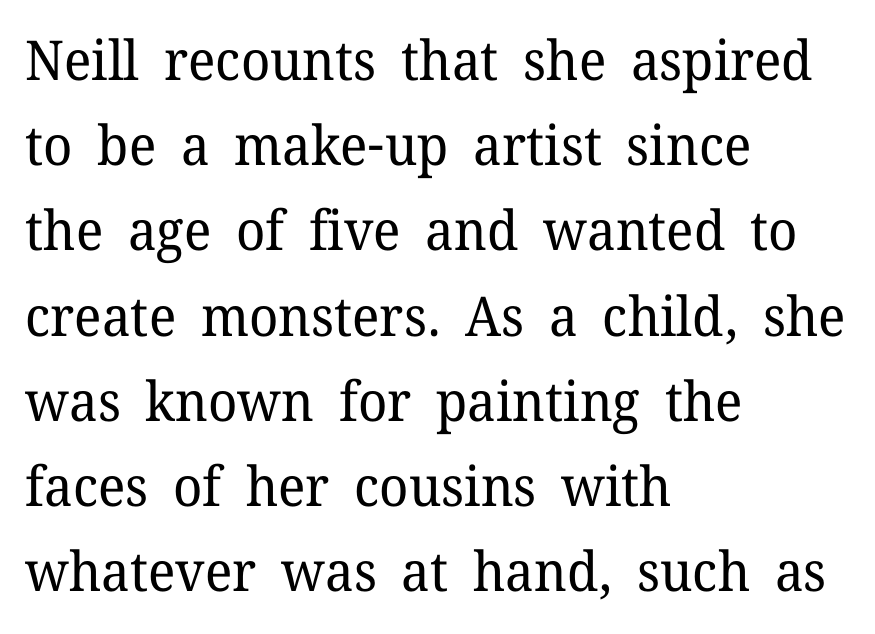
You can tell it's not italic because the verticals are truly vertical. Observe the ordinary spacing: letters are neighbours, not strangers. A clean baseline with only descenders dipping below it. Do the characters align in a grid? No, the font is proportional. Think standard paragraph weight, or any step lighter than that. The passage shown stacks its lines at a standard gap.
